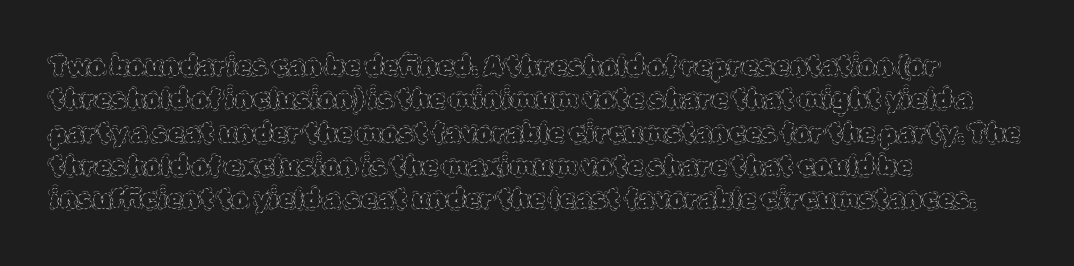
{"italic": "no", "bold": "no", "underline": "no", "align": "left", "line_spacing": "normal", "line_spacing_ratio": 1.28, "letter_spacing": "normal", "letter_spacing_em": 0.0, "glyph_px": 26}
